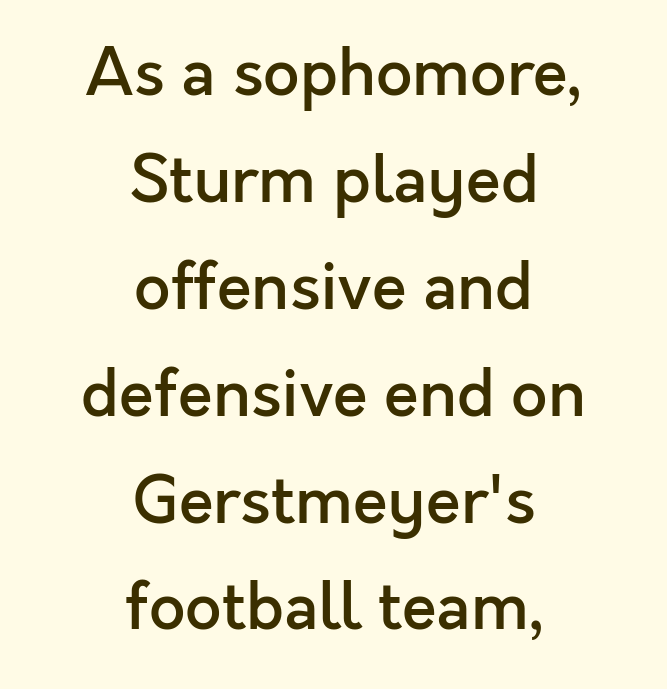
Q: Is the text bold? A: Semi-bold.
Q: Is the text italic (slanted)? A: No, it is upright.
Q: Is the typeface a serif or a sans-serif typeface? A: Sans-serif.
Q: Is the text underlined? A: No.
Q: How is the paragraph aligned? A: Centered.
Q: Is the spacing between letters normal or unusually wide? A: Normal.
Q: Is the spacing between lines tight, normal or loose? A: Normal.
Q: Width (condensed, normal, or wide)? A: Normal.
Q: x-height? A: Medium.
Q: Monospaced? A: No.
